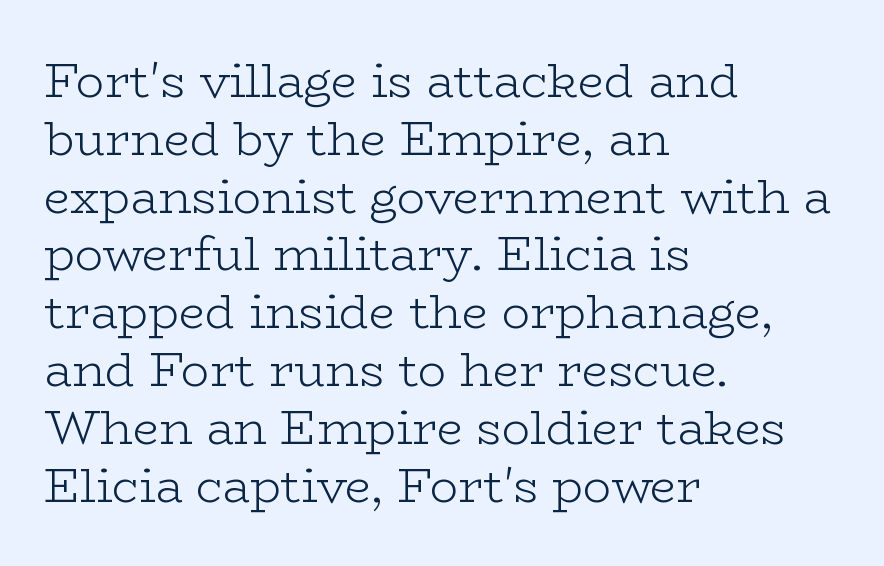
Q: Is the text bold? A: No.
Q: Is the text italic (slanted)? A: No, it is upright.
Q: Is the typeface a serif or a sans-serif typeface? A: Serif.
Q: Is the text underlined? A: No.
Q: How is the paragraph aligned? A: Left-aligned.
Q: Is the spacing between letters normal or unusually wide? A: Normal.
Q: Width (condensed, normal, or wide)? A: Wide.
Q: Stroke contrast? A: Low.
Q: x-height? A: Medium.
Q: Monospaced? A: No.
